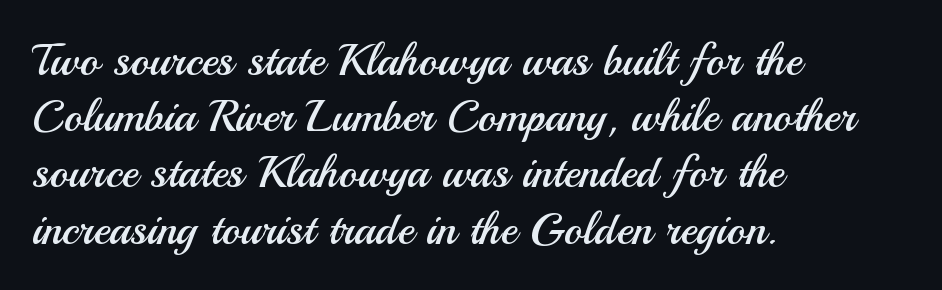
{"serif": "no", "bold": "no", "weight": "regular", "width": "normal", "stroke_contrast": "medium", "x_height": "small", "monospaced": "no", "underline": "no", "align": "left", "line_spacing": "normal", "line_spacing_ratio": 1.25, "letter_spacing": "normal", "letter_spacing_em": 0.0, "glyph_px": 45}
